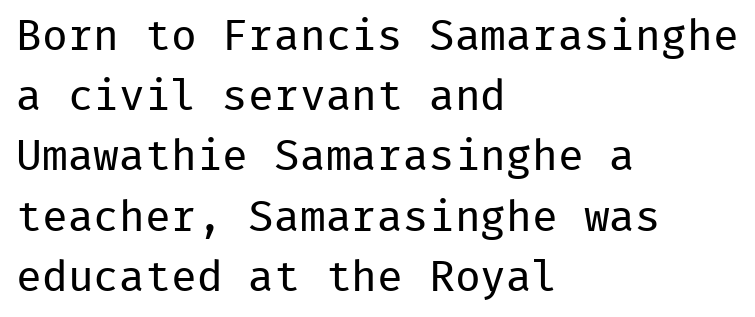
Q: Is the text bold? A: No.
Q: Is the text italic (slanted)? A: No, it is upright.
Q: Is the typeface a serif or a sans-serif typeface? A: Sans-serif.
Q: Is the text underlined? A: No.
Q: How is the paragraph aligned? A: Left-aligned.
Q: Is the spacing between letters normal or unusually wide? A: Normal.
Q: Is the spacing between lines tight, normal or loose? A: Normal.
Q: Width (condensed, normal, or wide)? A: Normal.
Q: Stroke contrast? A: Low.
Q: x-height? A: Medium.
Q: Monospaced? A: Yes.
